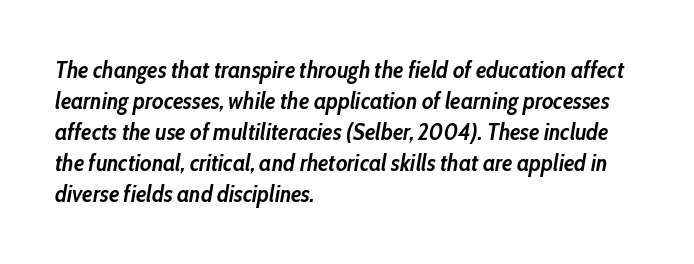
Q: Is the text bold? A: Yes.
Q: Is the text italic (slanted)? A: Yes, it leans right by about 10 degrees.
Q: Is the text underlined? A: No.
Q: How is the paragraph aligned? A: Left-aligned.
Q: Is the spacing between letters normal or unusually wide? A: Normal.
Q: Is the spacing between lines tight, normal or loose? A: Normal.
